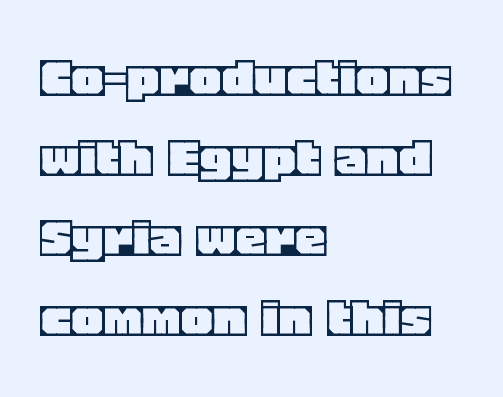
Q: Is the text italic (slanted)? A: No, it is upright.
Q: Is the text underlined? A: No.
Q: How is the paragraph aligned? A: Left-aligned.
Q: Is the spacing between letters normal or unusually wide? A: Normal.
Q: Is the spacing between lines tight, normal or loose? A: Normal.
Q: Width (condensed, normal, or wide)? A: Normal.
Q: x-height? A: Large.
Q: Monospaced? A: No.
